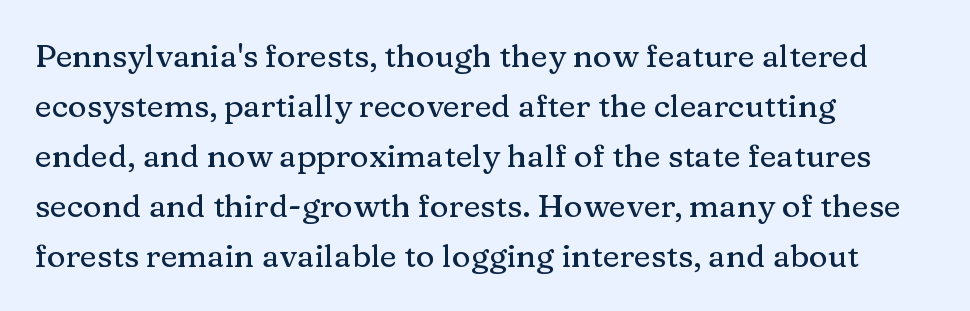
The image shows 32 px serif type, upright; set left-aligned, normal line spacing (1.56x), normal letter spacing, not underlined; medium stroke contrast and a medium x-height.
